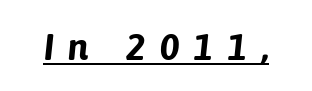
Q: Is the text bold? A: Yes.
Q: Is the text italic (slanted)? A: Yes, it leans right by about 6 degrees.
Q: Is the text underlined? A: Yes.
Q: Is the spacing between letters normal or unusually wide? A: Unusually wide.
Q: Width (condensed, normal, or wide)? A: Normal.
Q: Stroke contrast? A: Low.
Q: x-height? A: Medium.
Q: Monospaced? A: No.
